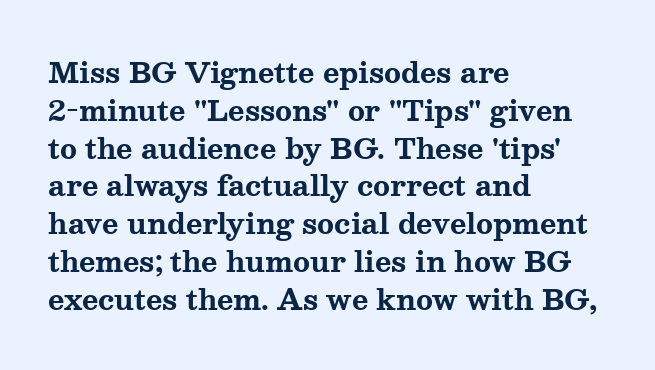
Emphasis by weight is at full strength: bold. A roman cut, with each character standing at attention. These lines are set flush left with a ragged right edge. The letters sit at their default tracking, neither squeezed nor spread.
